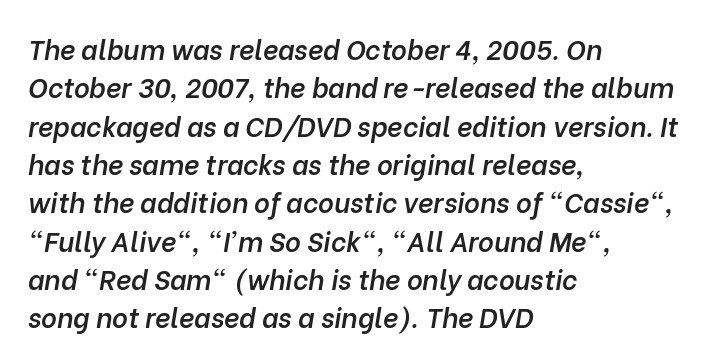
Q: Is the text bold? A: Semi-bold.
Q: Is the text italic (slanted)? A: Yes, it leans right by about 10 degrees.
Q: Is the text underlined? A: No.
Q: How is the paragraph aligned? A: Left-aligned.
Q: Is the spacing between letters normal or unusually wide? A: Normal.
Q: Is the spacing between lines tight, normal or loose? A: Normal.
